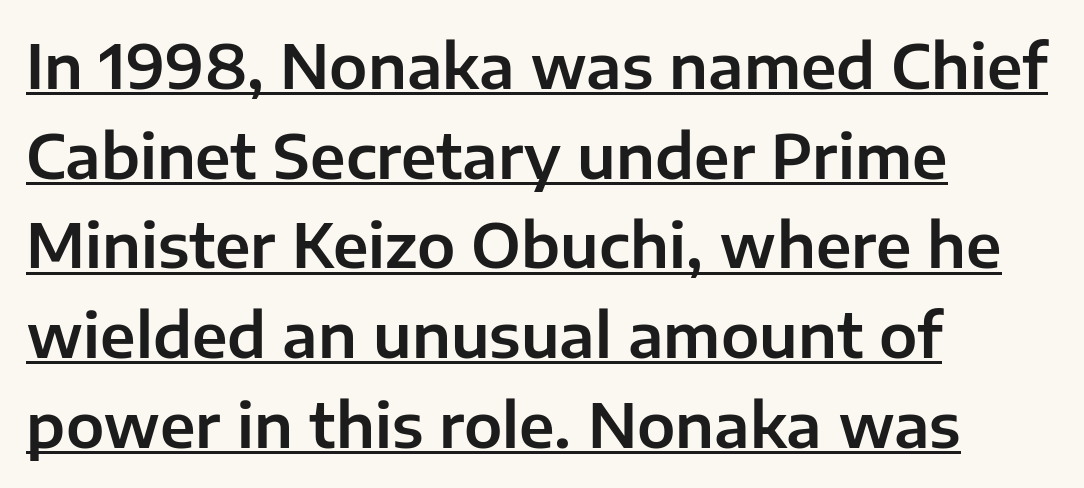
The image shows 61 px sans-serif type, upright; set left-aligned, normal line spacing (1.47x), normal letter spacing, underlined; low stroke contrast and a medium x-height.
